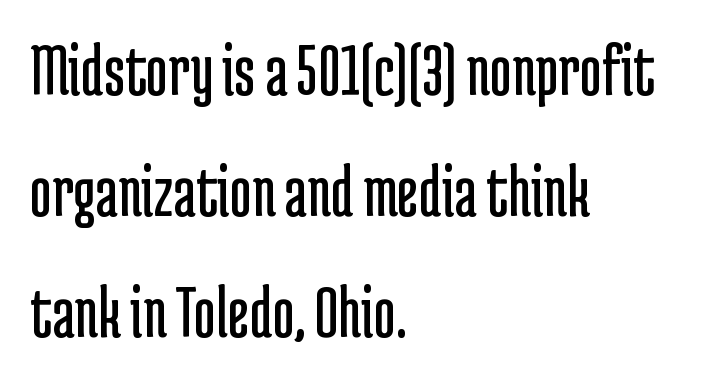
{"serif": "no", "italic": "no", "bold": "no", "weight": "regular", "width": "condensed", "stroke_contrast": "low", "x_height": "medium", "monospaced": "no", "underline": "no", "align": "left", "line_spacing": "normal", "line_spacing_ratio": 1.59, "letter_spacing": "normal", "letter_spacing_em": 0.0, "glyph_px": 76}
